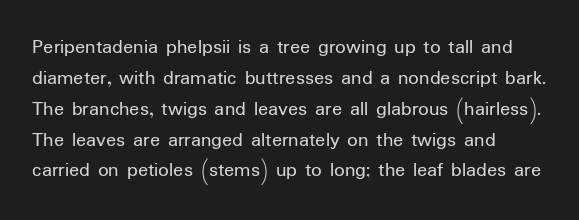
The image shows 21 px text type, upright; set normal line spacing (1.47x), normal letter spacing, not underlined.
